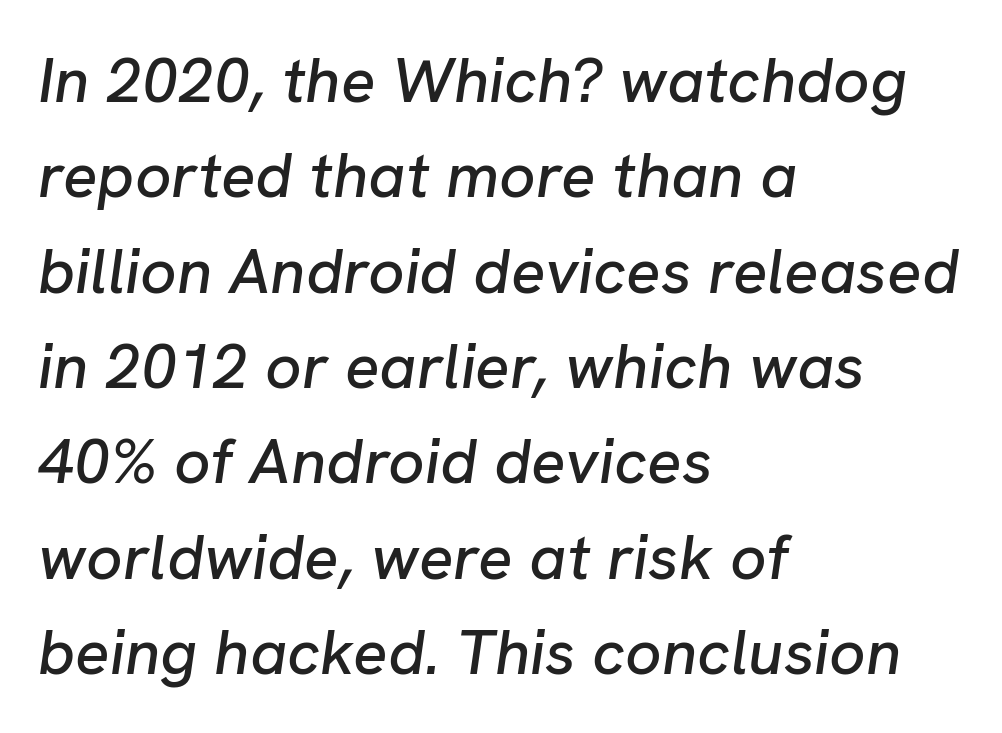
Posture: slanted. Proportional: the letters do not fall into vertical columns. Regular leading. Tracking value appears to be zero — textbook default spacing. The zone under the glyphs is completely vacant.
